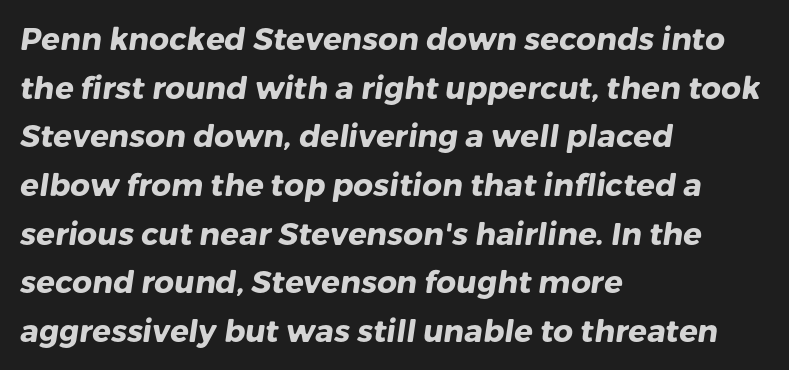
The letters advance in unequal steps, a hallmark of proportional type. The words here are not underlined. The compositor pushed each line to the left boundary. This is sans-serif lettering, the kind often seen on screens and signage. Does extra space separate the letters? No, they use regular spacing.
